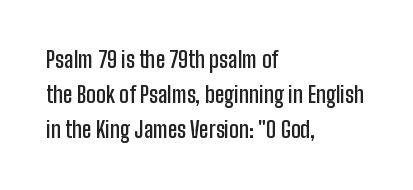
{"italic": "no", "bold": "semi", "underline": "no", "align": "left", "line_spacing": "normal", "line_spacing_ratio": 1.6, "letter_spacing": "normal", "letter_spacing_em": 0.0, "glyph_px": 22}
